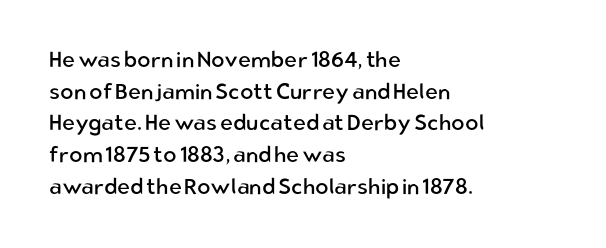
Q: Is the text bold? A: No.
Q: Is the text italic (slanted)? A: No, it is upright.
Q: Is the text underlined? A: No.
Q: How is the paragraph aligned? A: Left-aligned.
Q: Is the spacing between letters normal or unusually wide? A: Normal.
Q: Is the spacing between lines tight, normal or loose? A: Normal.
